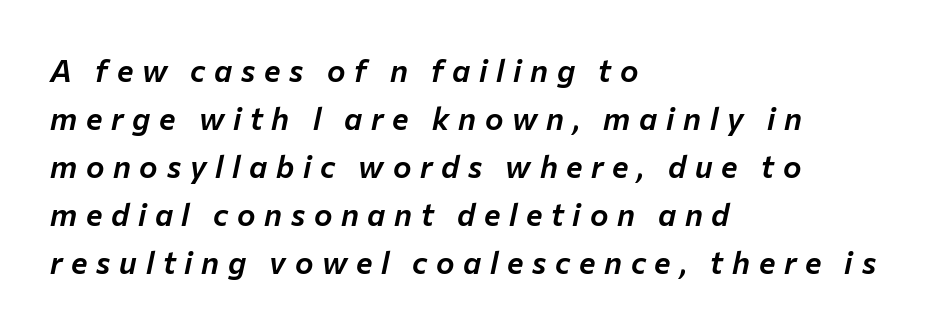
Each row of text sits above clean, open space. Character widths vary here, with narrow letters taking less room than wide ones. Horizontally, the lines are justified to the leading edge only. There is plenty of visible air inserted between adjacent glyphs.
